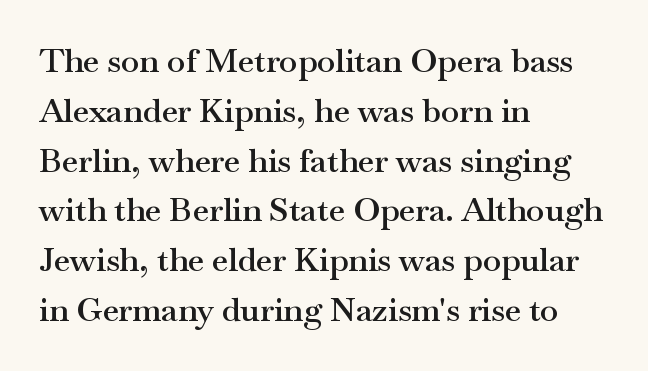
Q: Is the text bold? A: Semi-bold.
Q: Is the text italic (slanted)? A: No, it is upright.
Q: Is the typeface a serif or a sans-serif typeface? A: Serif.
Q: Is the text underlined? A: No.
Q: How is the paragraph aligned? A: Left-aligned.
Q: Is the spacing between letters normal or unusually wide? A: Normal.
Q: Is the spacing between lines tight, normal or loose? A: Normal.
Q: Width (condensed, normal, or wide)? A: Wide.
Q: Stroke contrast? A: Medium.
Q: x-height? A: Small.
Q: Monospaced? A: No.
